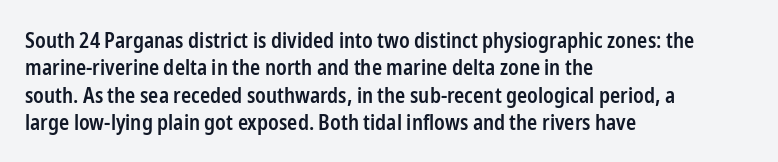
{"italic": "no", "bold": "semi", "underline": "no", "align": "left", "line_spacing": "normal", "line_spacing_ratio": 1.3, "letter_spacing": "normal", "letter_spacing_em": 0.0, "glyph_px": 21}
